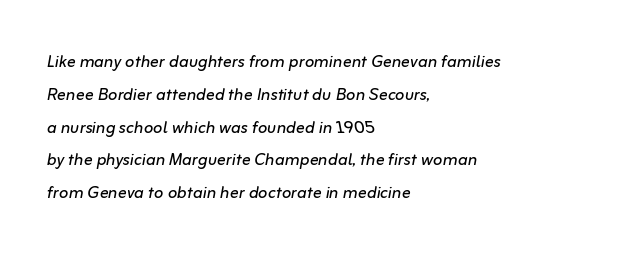
The image shows 22 px text type, italic (leaning right); set left-aligned, normal line spacing (1.49x), normal letter spacing, not underlined.
